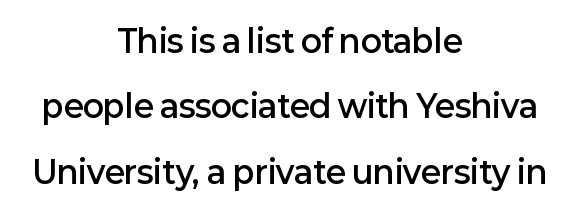
The image shows 31 px semibold sans-serif type, upright; set centered, loose line spacing (2.11x), normal letter spacing, not underlined; low stroke contrast and a medium x-height.
